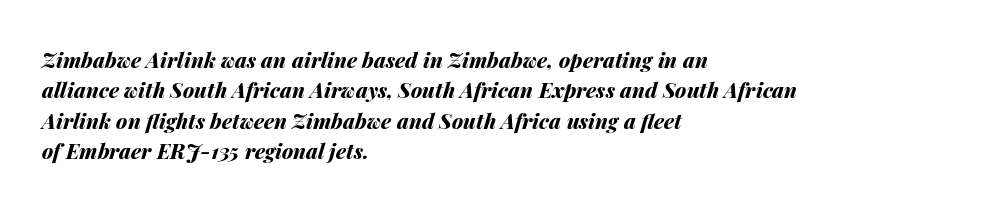
Q: Is the text bold? A: Yes.
Q: Is the text italic (slanted)? A: Yes, it leans right by about 14 degrees.
Q: Is the text underlined? A: No.
Q: How is the paragraph aligned? A: Left-aligned.
Q: Is the spacing between letters normal or unusually wide? A: Normal.
Q: Is the spacing between lines tight, normal or loose? A: Normal.
